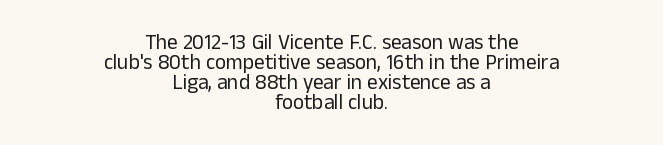
Regarding leading, the lines here are crowded together. If you folded the block vertically in half, each line would mirror itself in length. No extra ink here — the face is not bold. The lettering holds an erect, upright posture throughout. Rule under the text: the space is simply empty.
